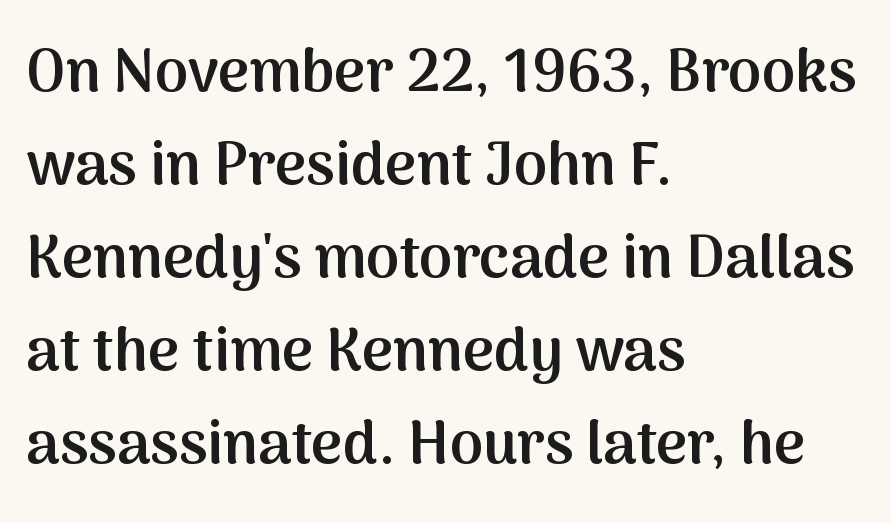
The image shows 60 px semibold sans-serif type, upright; set left-aligned, normal line spacing (1.55x), normal letter spacing, not underlined; medium stroke contrast and a medium x-height.
